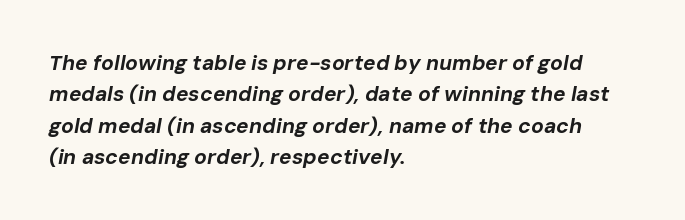
Q: Is the text bold? A: Yes.
Q: Is the text italic (slanted)? A: Yes, it leans right by about 10 degrees.
Q: Is the text underlined? A: No.
Q: How is the paragraph aligned? A: Left-aligned.
Q: Is the spacing between letters normal or unusually wide? A: Normal.
Q: Is the spacing between lines tight, normal or loose? A: Normal.
